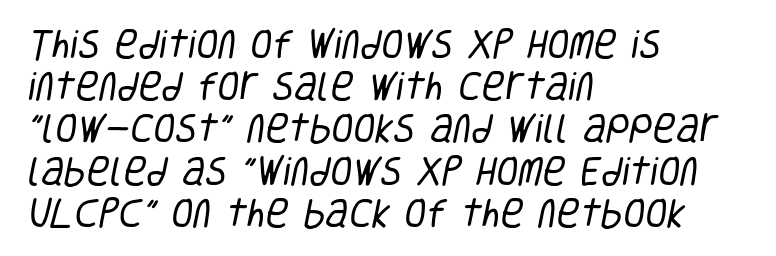
The string is rendered with underlining switched off. Letterform terminals end flat and unadorned throughout the passage. The face used here is proportionally spaced, like ordinary book or web type. A typesetter would call this leading conventional body-copy spacing. Heft: none added — not bold.
